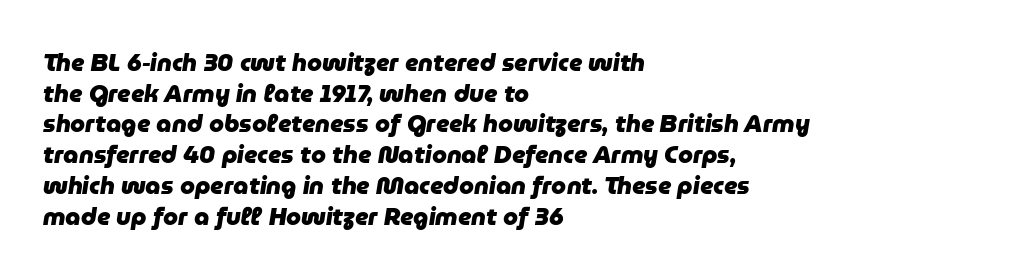
{"italic": "yes", "lean": "right", "slant_degrees": 9, "bold": "yes", "underline": "no", "align": "left", "line_spacing": "normal", "line_spacing_ratio": 1.28, "letter_spacing": "normal", "letter_spacing_em": 0.0, "glyph_px": 24}
